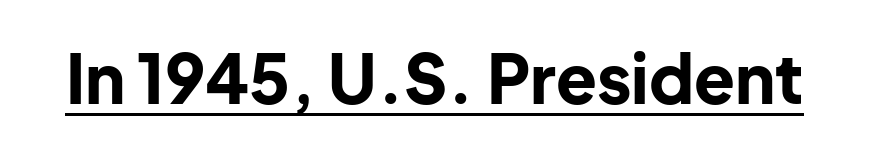
{"serif": "no", "italic": "no", "bold": "yes", "weight": "bold", "width": "normal", "stroke_contrast": "low", "x_height": "medium", "monospaced": "no", "underline": "yes", "letter_spacing": "normal", "letter_spacing_em": 0.0, "glyph_px": 67}
